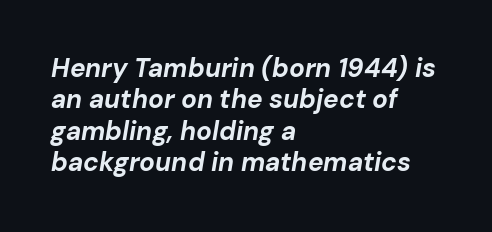
There is no visible air inserted between adjacent glyphs. I'd describe the lettering as bold — thick and assertive. Descender tails drop into unmarked territory. Compared with a centered layout, this one pins lines to the left instead.
